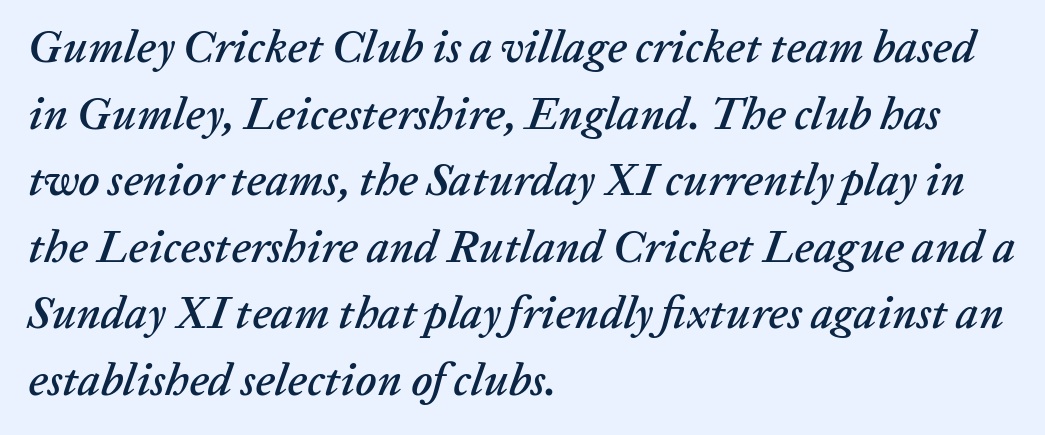
Q: Is the text italic (slanted)? A: Yes, it leans right by about 20 degrees.
Q: Is the text underlined? A: No.
Q: How is the paragraph aligned? A: Left-aligned.
Q: Is the spacing between letters normal or unusually wide? A: Normal.
Q: Is the spacing between lines tight, normal or loose? A: Normal.
Q: Width (condensed, normal, or wide)? A: Normal.
Q: Stroke contrast? A: Low.
Q: x-height? A: Medium.
Q: Monospaced? A: No.
